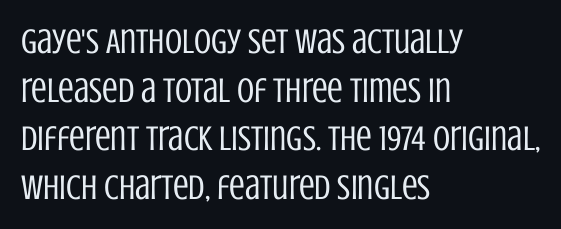
The image shows 35 px regular-weight, condensed sans-serif type, upright; set left-aligned, normal line spacing (1.39x), normal letter spacing, not underlined; low stroke contrast and a large x-height.
